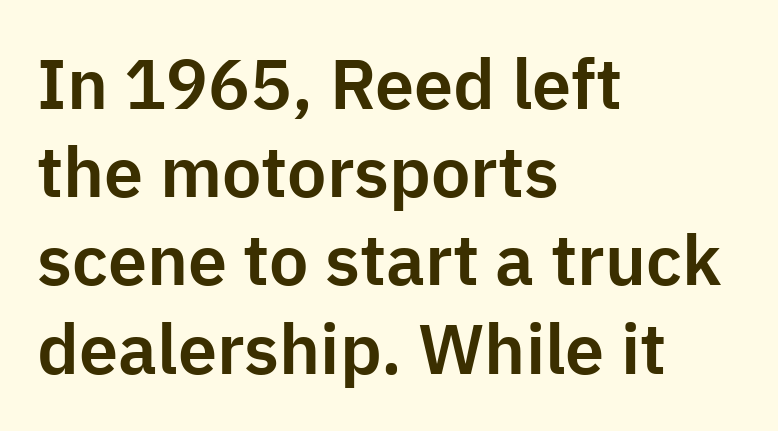
The image shows 70 px sans-serif type, upright; set left-aligned, normal line spacing (1.26x), normal letter spacing, not underlined; low stroke contrast and a medium x-height.
